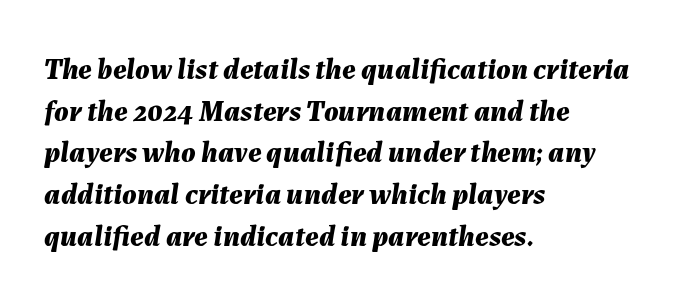
Q: Is the text bold? A: Yes.
Q: Is the text italic (slanted)? A: Yes, it leans right by about 7 degrees.
Q: Is the text underlined? A: No.
Q: How is the paragraph aligned? A: Left-aligned.
Q: Is the spacing between letters normal or unusually wide? A: Normal.
Q: Is the spacing between lines tight, normal or loose? A: Normal.
Q: Width (condensed, normal, or wide)? A: Normal.
Q: Stroke contrast? A: Medium.
Q: x-height? A: Medium.
Q: Monospaced? A: No.
